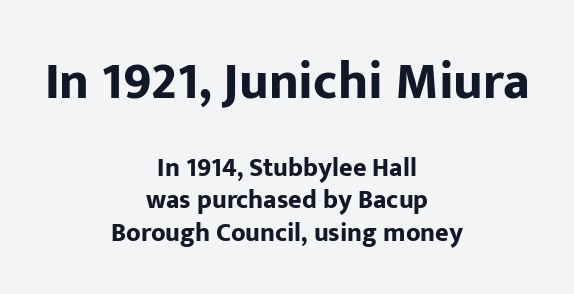
The image shows 52 px bold sans-serif type, upright; set centered, normal line spacing (1.25x), normal letter spacing, not underlined; the first (top) block is 2.0x larger; low stroke contrast and a medium x-height.
